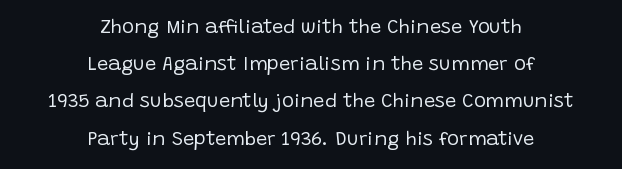
Q: Is the text bold? A: No.
Q: Is the text italic (slanted)? A: No, it is upright.
Q: Is the text underlined? A: No.
Q: How is the paragraph aligned? A: Centered.
Q: Is the spacing between letters normal or unusually wide? A: Normal.
